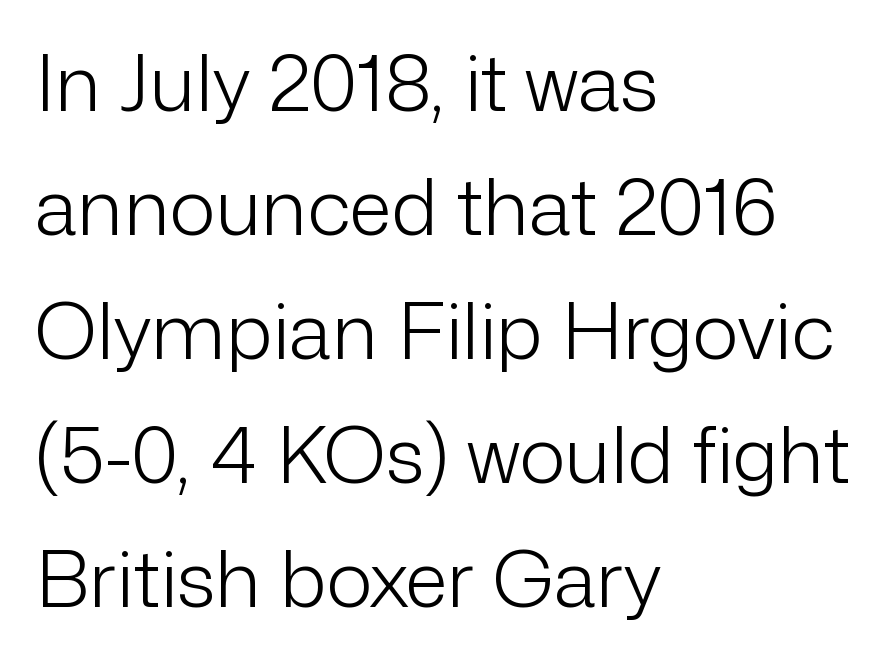
The axis of the letterforms is exactly vertical. The lines sit at an ordinary, default distance from one another. Horizontally, the lines are justified to the leading edge only. No extra tracking has been applied to these lines.
